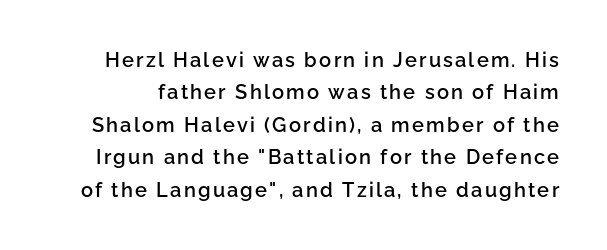
Q: Is the text bold? A: Semi-bold.
Q: Is the text italic (slanted)? A: No, it is upright.
Q: Is the text underlined? A: No.
Q: Is the spacing between lines tight, normal or loose? A: Normal.
